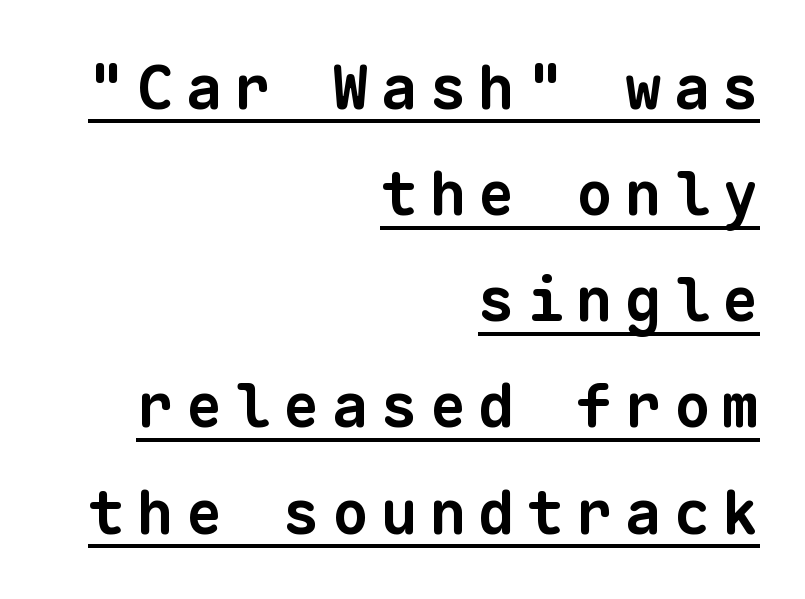
The image shows 61 px bold sans-serif type, monospaced; set right-aligned, line spacing 1.74x, unusually wide letter spacing (+0.2 em), underlined; low stroke contrast and a medium x-height.
